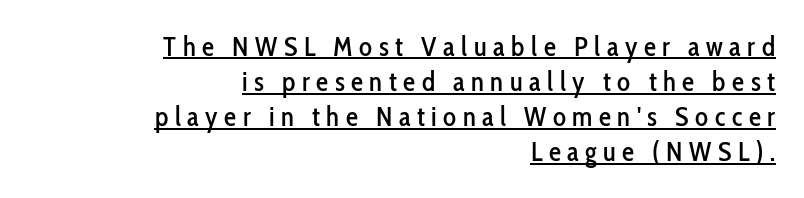
The image shows 27 px text type, upright; set right-aligned, normal line spacing (1.3x), unusually wide letter spacing (+0.24 em), underlined.
